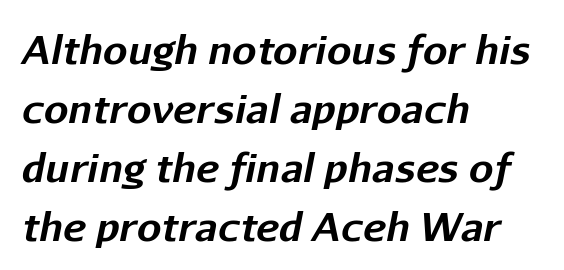
The image shows 39 px bold type, italic (leaning right); set left-aligned, normal line spacing (1.51x), normal letter spacing, not underlined; low stroke contrast and a medium x-height.
